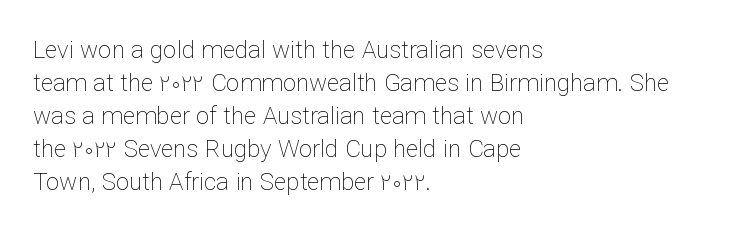
Horizontally, the lines are justified to the leading edge only. A roman cut, with each character standing at attention. The lines sit at an ordinary, default distance from one another. The font sits on the lighter half of the weight spectrum, regular included. Just letters on the line, the space beneath them empty. Standard letterfit; no display-style spreading of the glyphs.
